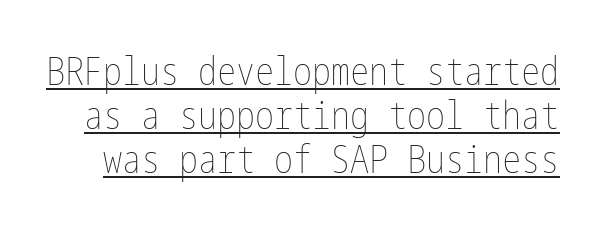
Short note: letters normally spaced. Underlining? Definitely there. These lines were composed using upright roman letters. Is the type heavy? It reads as light-to-regular instead.
